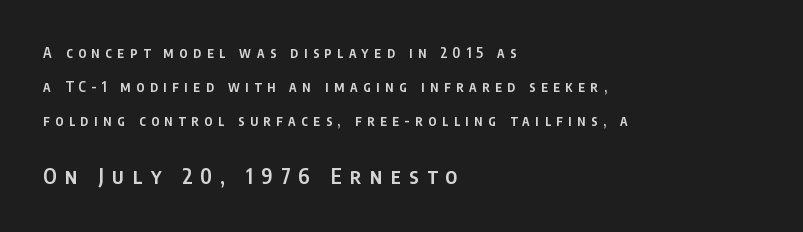
Which chunk is bigger? The second one — the bottom block dwarfs the top. Visually the block forms a straight wall on the left and a jagged coastline on the right. The glyphs are unaccompanied by any horizontal stroke below them. The type is letterspaced generously, with wide tracking. Posture: straight, roman, zero tilt.
